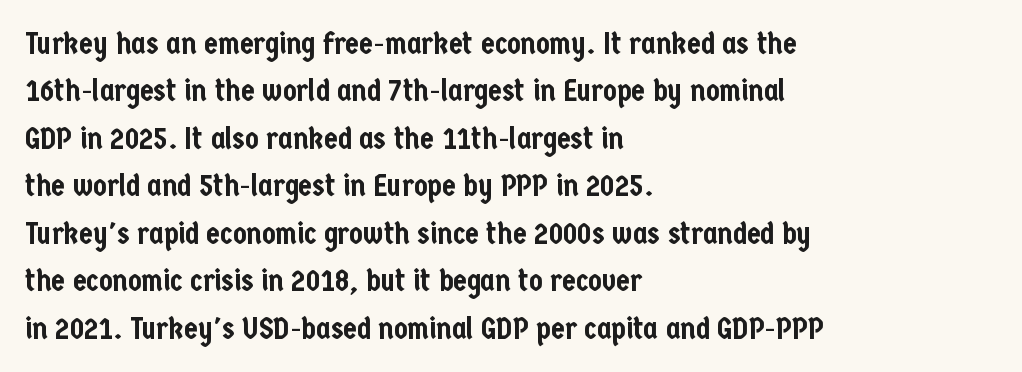
The image shows 31 px condensed sans-serif type, upright; set left-aligned, normal line spacing (1.53x), normal letter spacing, not underlined; low stroke contrast and a medium x-height.
